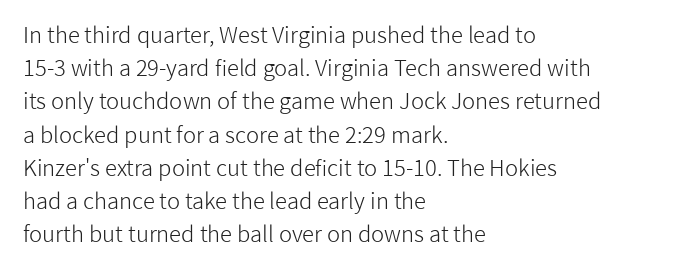
Tall strokes in this sample are plumb rather than angled. Weight: regular or lighter. Tracking value appears to be zero — textbook default spacing. The passage shown stacks its lines at a standard gap. The lines in this sample share a left origin and differ only in where they stop. Anything drawn beneath the words? Only blank space.
